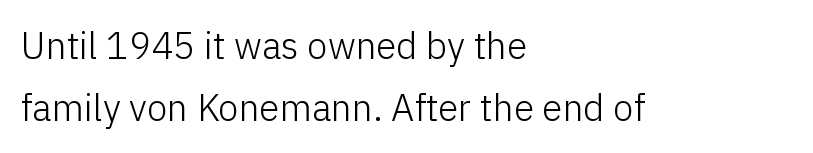
{"serif": "no", "italic": "no", "bold": "no", "weight": "light", "width": "normal", "stroke_contrast": "low", "x_height": "medium", "monospaced": "no", "underline": "no", "align": "left", "line_spacing": "normal", "line_spacing_ratio": 1.67, "letter_spacing": "normal", "letter_spacing_em": 0.0, "glyph_px": 37}
